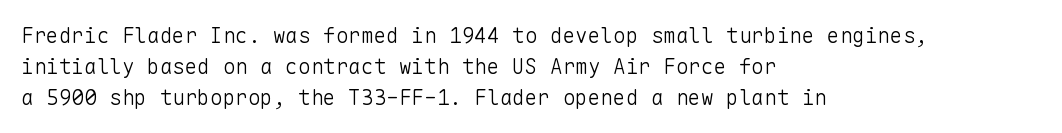
Q: Is the text bold? A: No.
Q: Is the text italic (slanted)? A: No, it is upright.
Q: Is the text underlined? A: No.
Q: How is the paragraph aligned? A: Left-aligned.
Q: Is the spacing between letters normal or unusually wide? A: Normal.
Q: Is the spacing between lines tight, normal or loose? A: Normal.
